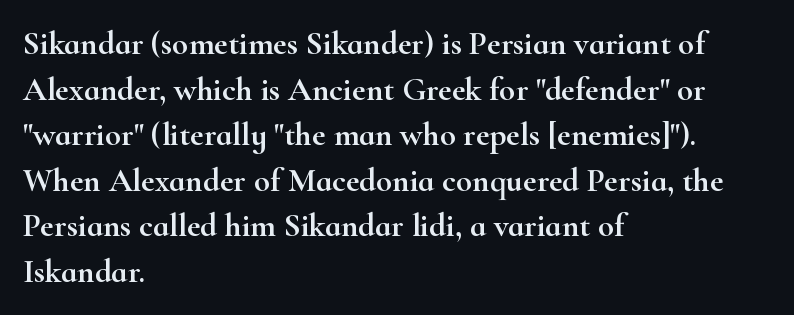
Q: Is the text italic (slanted)? A: No, it is upright.
Q: Is the typeface a serif or a sans-serif typeface? A: Serif.
Q: Is the text underlined? A: No.
Q: How is the paragraph aligned? A: Left-aligned.
Q: Is the spacing between letters normal or unusually wide? A: Normal.
Q: Is the spacing between lines tight, normal or loose? A: Normal.
Q: Width (condensed, normal, or wide)? A: Wide.
Q: Stroke contrast? A: High.
Q: x-height? A: Small.
Q: Monospaced? A: No.
